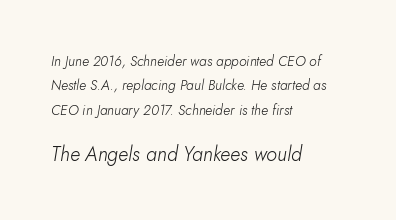
{"italic": "yes", "lean": "right", "slant_degrees": 10, "bold": "no", "underline": "no", "align": "left", "line_spacing_ratio": 1.75, "letter_spacing": "normal", "letter_spacing_em": 0.0, "larger_block": "second", "size_ratio": 1.43, "glyph_px": 20}
